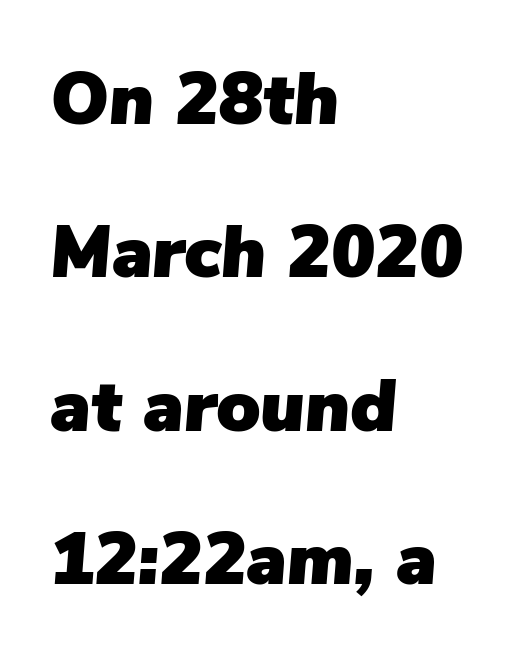
The image shows 73 px text type, italic (leaning right); set left-aligned, loose line spacing (2.1x), normal letter spacing, not underlined; low stroke contrast and a medium x-height.
